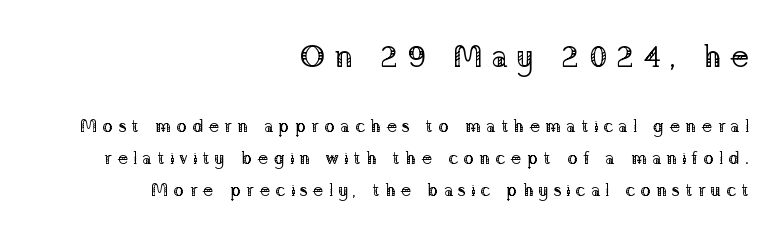
{"serif": "yes", "italic": "no", "bold": "no", "weight": "regular", "width": "normal", "stroke_contrast": "low", "x_height": "medium", "monospaced": "no", "underline": "no", "align": "right", "line_spacing_ratio": 1.78, "letter_spacing": "wide", "letter_spacing_em": 0.28, "larger_block": "first", "size_ratio": 1.72, "glyph_px": 31}
